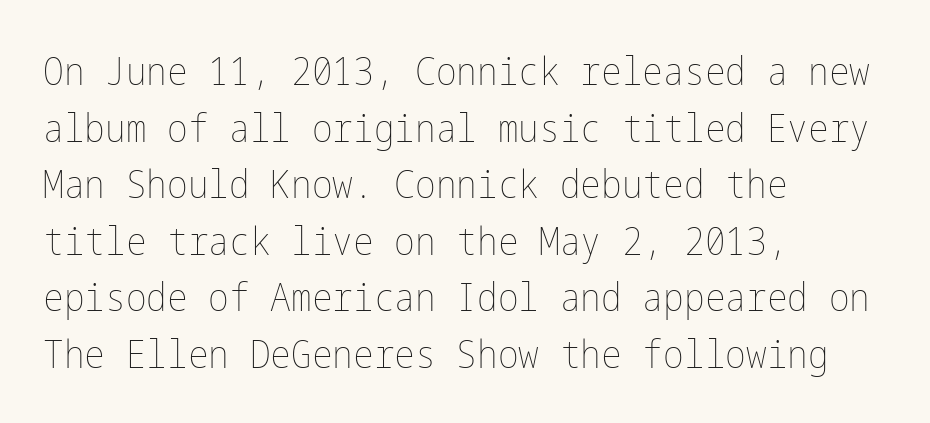
The leading is moderate, giving the passage an even texture. You can tell it's not italic because the verticals are truly vertical. Inter-character spacing is left at the font's built-in metrics. The font is comparable to plain body text, perhaps lighter.
